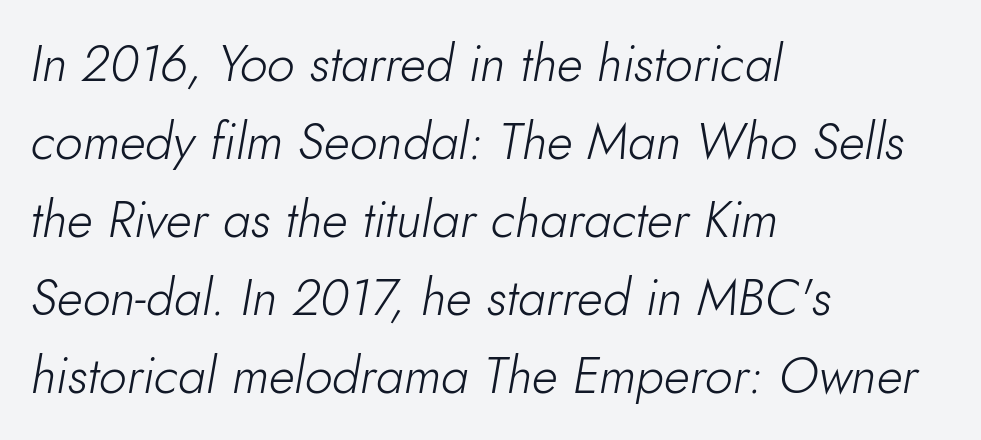
Q: Is the text bold? A: No.
Q: Is the text italic (slanted)? A: Yes, it leans right by about 10 degrees.
Q: Is the text underlined? A: No.
Q: How is the paragraph aligned? A: Left-aligned.
Q: Is the spacing between letters normal or unusually wide? A: Normal.
Q: Is the spacing between lines tight, normal or loose? A: Normal.
Q: Width (condensed, normal, or wide)? A: Normal.
Q: Stroke contrast? A: Low.
Q: x-height? A: Small.
Q: Monospaced? A: No.
